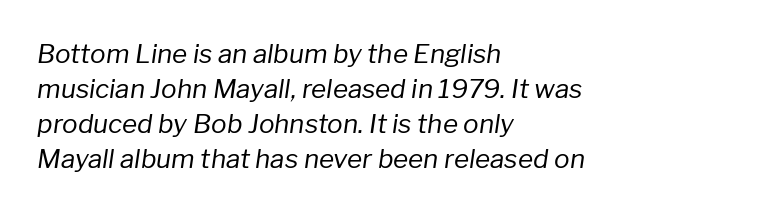
The rag falls on the right side of this text block. Anything drawn beneath the words? Only blank space. Regular leading. The rendering applies a slant to the glyphs. Is the type heavy? It reads as light-to-regular instead.
